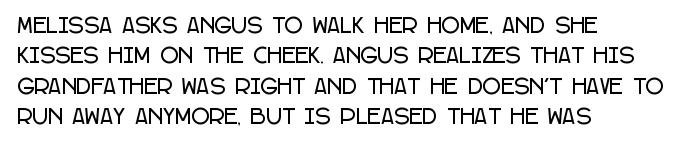
The image shows 20 px text type, upright; set left-aligned, normal line spacing (1.52x), normal letter spacing, not underlined.
